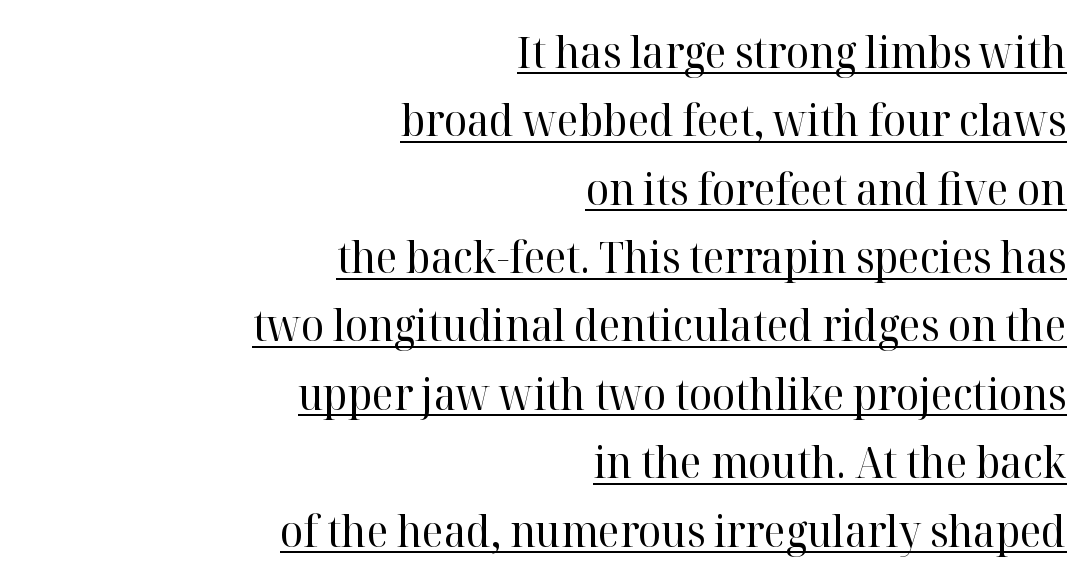
Q: Is the text bold? A: No.
Q: Is the text italic (slanted)? A: No, it is upright.
Q: Is the typeface a serif or a sans-serif typeface? A: Serif.
Q: Is the text underlined? A: Yes.
Q: How is the paragraph aligned? A: Right-aligned.
Q: Is the spacing between letters normal or unusually wide? A: Normal.
Q: Is the spacing between lines tight, normal or loose? A: Normal.
Q: Width (condensed, normal, or wide)? A: Normal.
Q: Stroke contrast? A: High.
Q: x-height? A: Medium.
Q: Monospaced? A: No.
